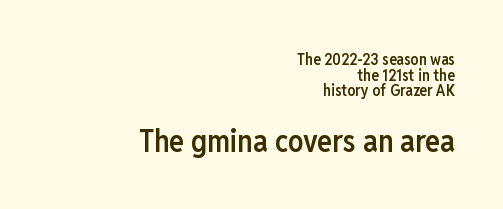
Larger block? The one below; the one above is distinctly smaller. A roman cut, with each character standing at attention. The type family on display is of the sans-serif kind. Clear beneath every line of the passage.
